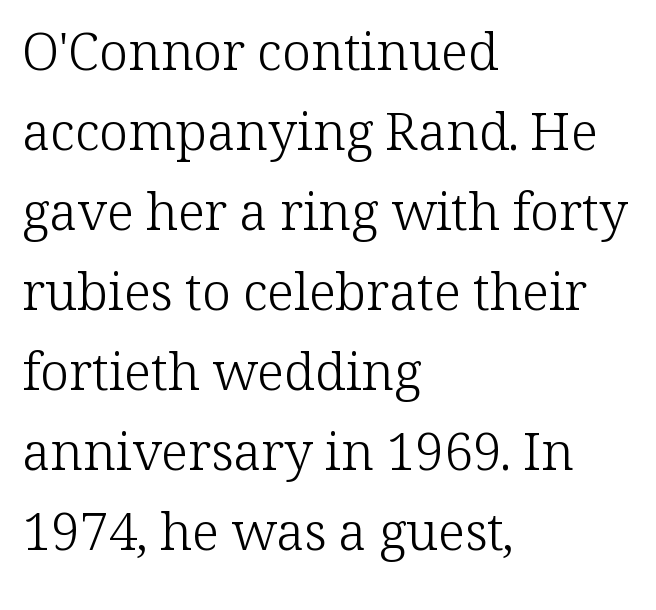
Q: Is the text bold? A: No.
Q: Is the text italic (slanted)? A: No, it is upright.
Q: Is the typeface a serif or a sans-serif typeface? A: Serif.
Q: Is the text underlined? A: No.
Q: How is the paragraph aligned? A: Left-aligned.
Q: Is the spacing between letters normal or unusually wide? A: Normal.
Q: Is the spacing between lines tight, normal or loose? A: Normal.
Q: Width (condensed, normal, or wide)? A: Normal.
Q: Stroke contrast? A: Low.
Q: x-height? A: Medium.
Q: Monospaced? A: No.
